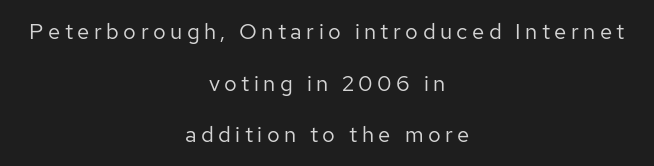
Just letters on the line, the space beneath them empty. Baseline-to-baseline distance is far greater than the letter height. Is there any slant? The stems are plumb. The lines are quadded center. The characters are drawn with everyday or finer stroke widths.
